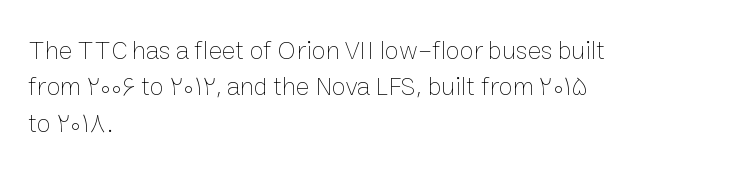
The image shows 26 px text type, upright; set left-aligned, normal line spacing (1.4x), normal letter spacing, not underlined.
